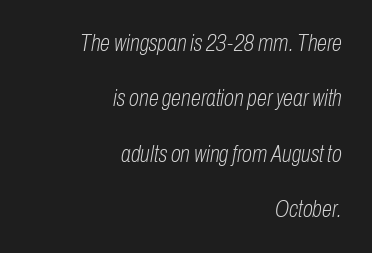
These lines stack with their right ends in a neat column. One glance says open: line gaps are wider than usual. No extra ink here — the face is not bold. The face used here has a pronounced slope to its letters. You could call the tracking neutral — neither tight nor loose. The space directly below the letters is spotless.
